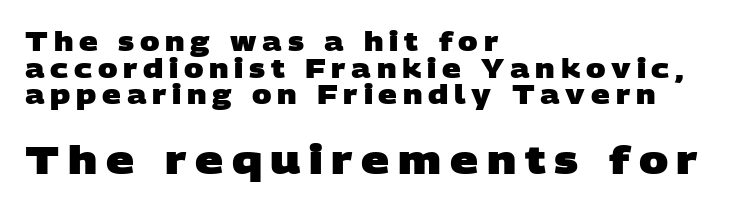
The image shows 39 px heavy, wide sans-serif type; set left-aligned, tight line spacing (1.02x), unusually wide letter spacing (+0.22 em), not underlined; the second (bottom) block is 1.5x larger; low stroke contrast and a large x-height.
